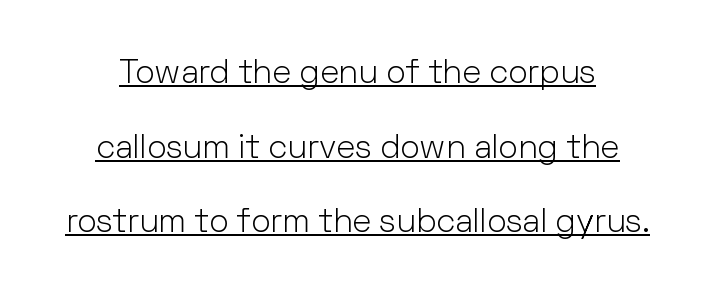
Q: Is the text bold? A: No.
Q: Is the text italic (slanted)? A: No, it is upright.
Q: Is the typeface a serif or a sans-serif typeface? A: Sans-serif.
Q: Is the text underlined? A: Yes.
Q: Is the spacing between letters normal or unusually wide? A: Normal.
Q: Is the spacing between lines tight, normal or loose? A: Loose.
Q: Width (condensed, normal, or wide)? A: Normal.
Q: Stroke contrast? A: Low.
Q: x-height? A: Medium.
Q: Monospaced? A: No.
